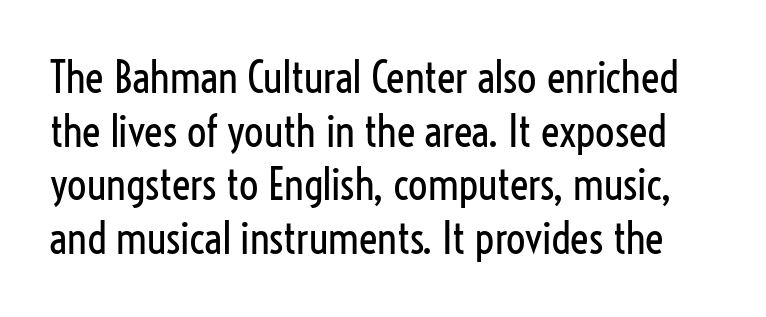
No feet cap the strokes, marking this as sans-serif type. The rendering uses natural spacing where letterforms have individual widths. The passage shown is not underscored anywhere. The line texture is even and compact thanks to regular tracking.
